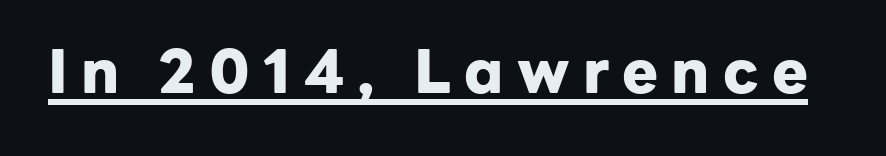
A roman cut, with each character standing at attention. Set as a true bold cut, around the 700 mark. The rendering shows plain stroke endings on the letterforms — a sans-serif design. Do the characters align in a grid? No, the font is proportional.
